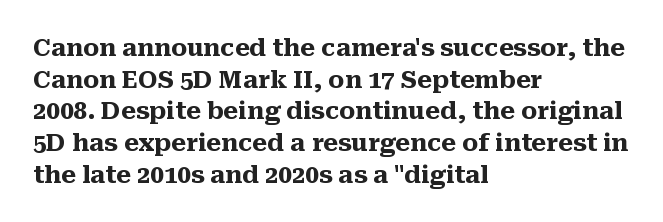
Honestly, the letter spacing is just normal — you wouldn't notice it. One glance says typical: line gaps are just what's usual. These lines stack with their left ends in a neat column. The type sits square on the baseline with zero lean. Descender tails drop into unmarked territory. How heavy is the stroke? Heavy — this is a bold.
